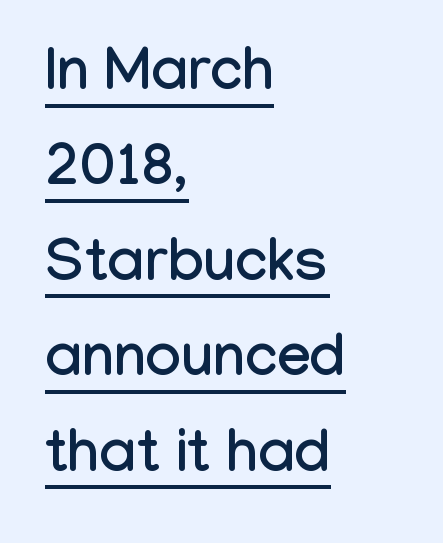
You can tell from the bare stems that sans-serif type was used. You could call the tracking neutral — neither tight nor loose. Reading down the column, the eye jumps a familiar distance to each next line. The letters advance in unequal steps, a hallmark of proportional type.
